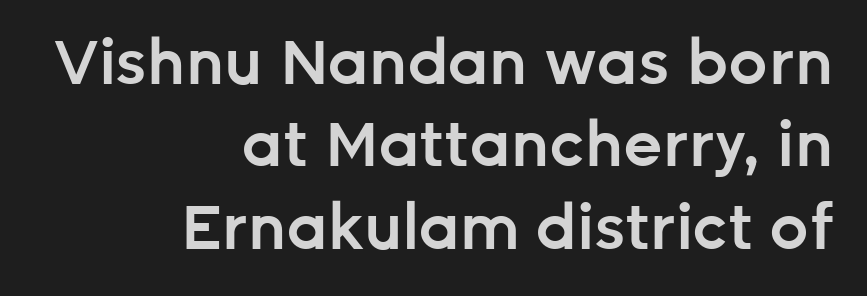
Unlike a traditional serif, this face leaves its strokes unadorned. Character widths vary here, with narrow letters taking less room than wide ones. I'd describe the lettering as semibold — firm but not a full bold. A flush-right, rag-left setting is used for this passage.
